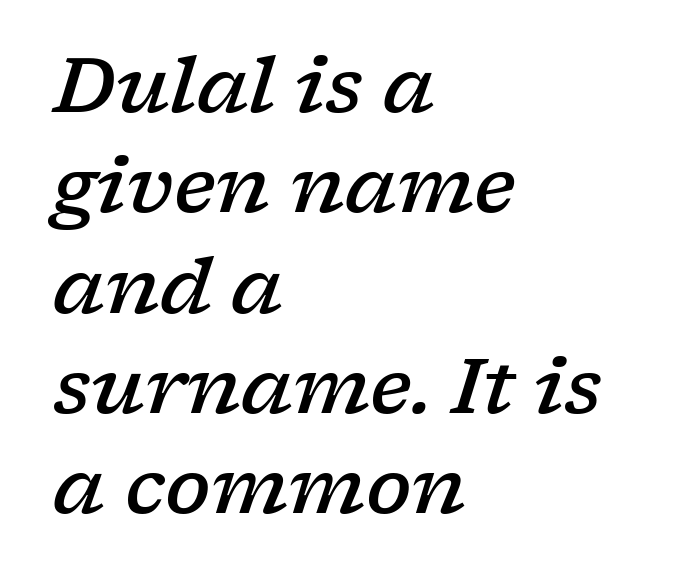
The image shows 76 px semibold, wide serif type, italic (leaning right); set left-aligned, normal line spacing (1.32x), normal letter spacing, not underlined; low stroke contrast and a medium x-height.
